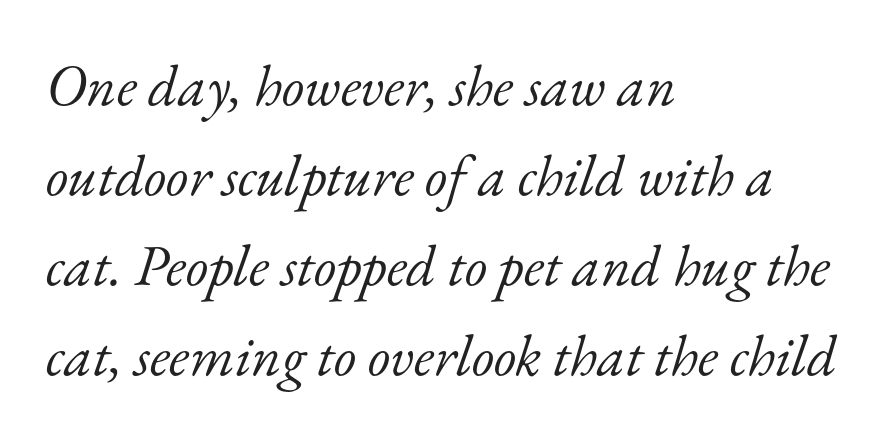
The image shows 58 px light serif type, italic (leaning right); set left-aligned, normal line spacing (1.55x), normal letter spacing, not underlined; low stroke contrast and a small x-height.
